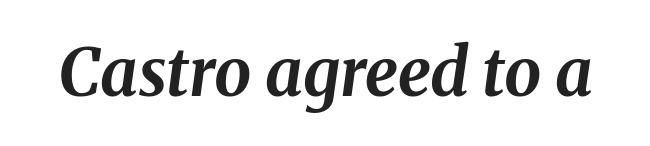
Q: Is the text bold? A: Yes.
Q: Is the text italic (slanted)? A: Yes, it leans right by about 8 degrees.
Q: Is the text underlined? A: No.
Q: Is the spacing between letters normal or unusually wide? A: Normal.
Q: Width (condensed, normal, or wide)? A: Normal.
Q: Stroke contrast? A: Medium.
Q: x-height? A: Medium.
Q: Monospaced? A: No.
